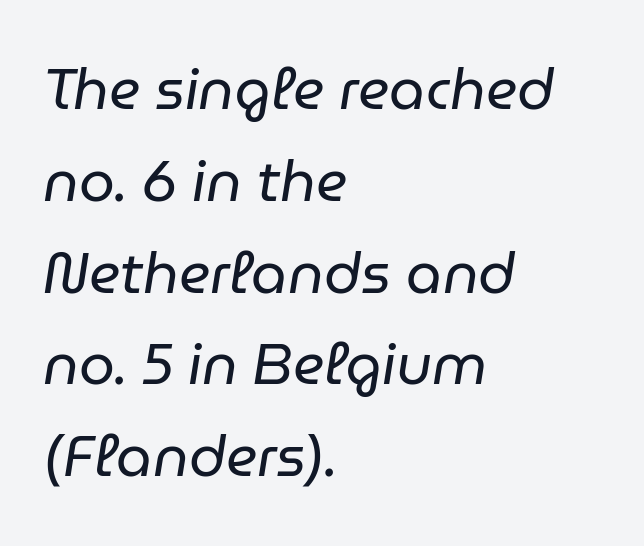
Q: Is the text bold? A: No.
Q: Is the text italic (slanted)? A: Yes, it leans right by about 9 degrees.
Q: Is the text underlined? A: No.
Q: How is the paragraph aligned? A: Left-aligned.
Q: Is the spacing between letters normal or unusually wide? A: Normal.
Q: Is the spacing between lines tight, normal or loose? A: Normal.
Q: Width (condensed, normal, or wide)? A: Normal.
Q: Stroke contrast? A: Low.
Q: x-height? A: Medium.
Q: Monospaced? A: No.
